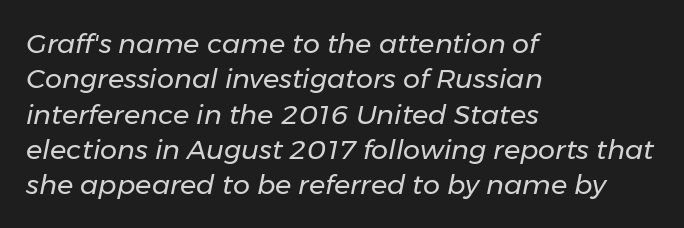
Leading matches the norm, producing a regular column. Compared with a centered layout, this one pins lines to the left instead. A clean baseline with only descenders dipping below it. Posture: slanted. The passage shown has conventional tracking throughout. Heaviness? Minimal to ordinary, like unemphasized prose.
